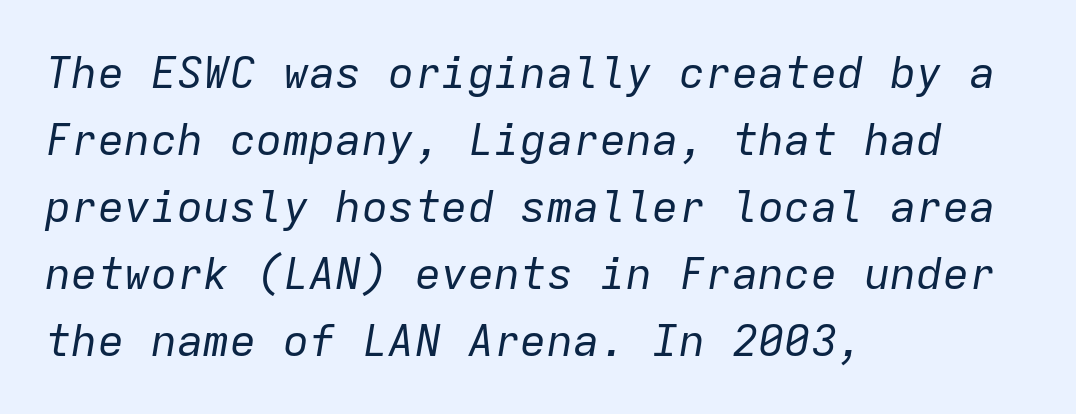
{"italic": "yes", "lean": "right", "slant_degrees": 9, "bold": "no", "weight": "regular", "width": "normal", "stroke_contrast": "low", "x_height": "medium", "monospaced": "yes", "underline": "no", "align": "left", "line_spacing": "normal", "line_spacing_ratio": 1.52, "letter_spacing": "normal", "letter_spacing_em": 0.0, "glyph_px": 44}
